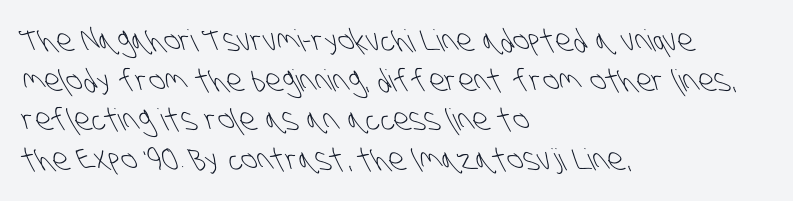
The image shows 30 px light, condensed sans-serif type; set left-aligned, normal line spacing (1.32x), normal letter spacing, not underlined; low stroke contrast and a large x-height.
